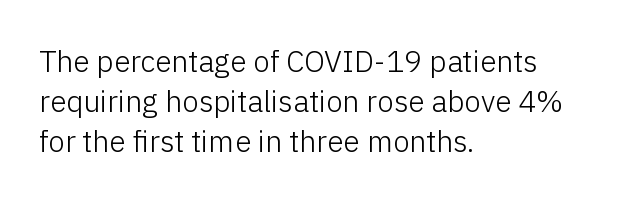
Designer's note — italics off, roman on. Where is the straight margin? On the left. The passage shown is typed in a proportional face where columns would drift. Regular leading. Font category for this specimen: sans-serif. Nothing heavy about these letters — not bold at all.
